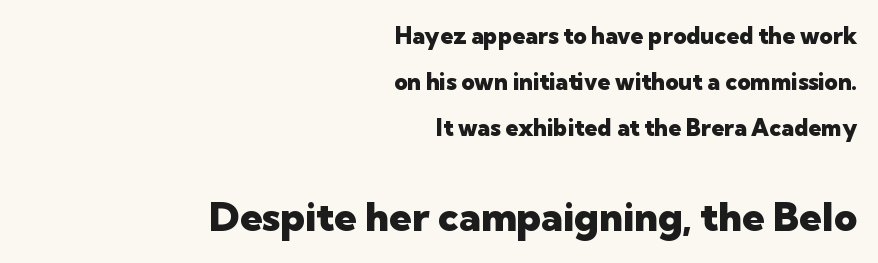
The image shows 40 px heavy sans-serif type, upright; set right-aligned, loose line spacing (2.0x), normal letter spacing, not underlined; the second (bottom) block is 1.74x larger; low stroke contrast and a medium x-height.
